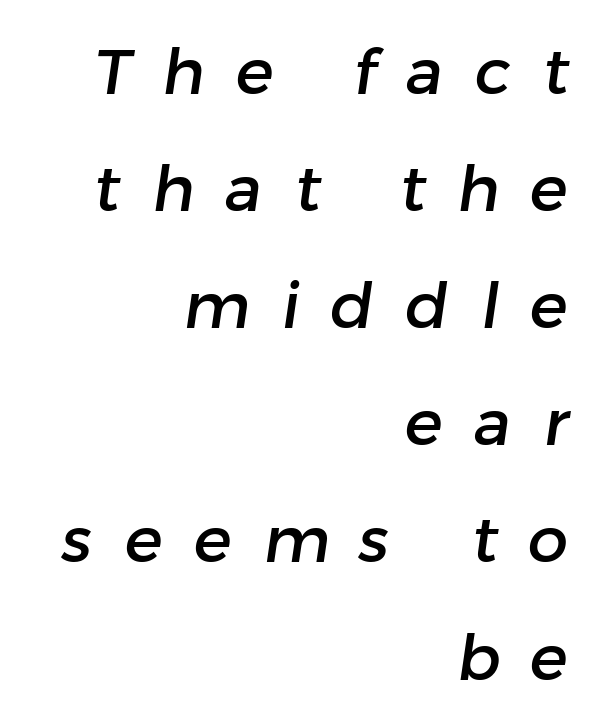
These lines have a slow, spaced-out rhythm from letter to letter. The glyphs are unaccompanied by any horizontal stroke below them. The designer went with a sans here, leaving each stem footless. The paragraph shown leans on its right margin. The rendering uses natural spacing where letterforms have individual widths.
